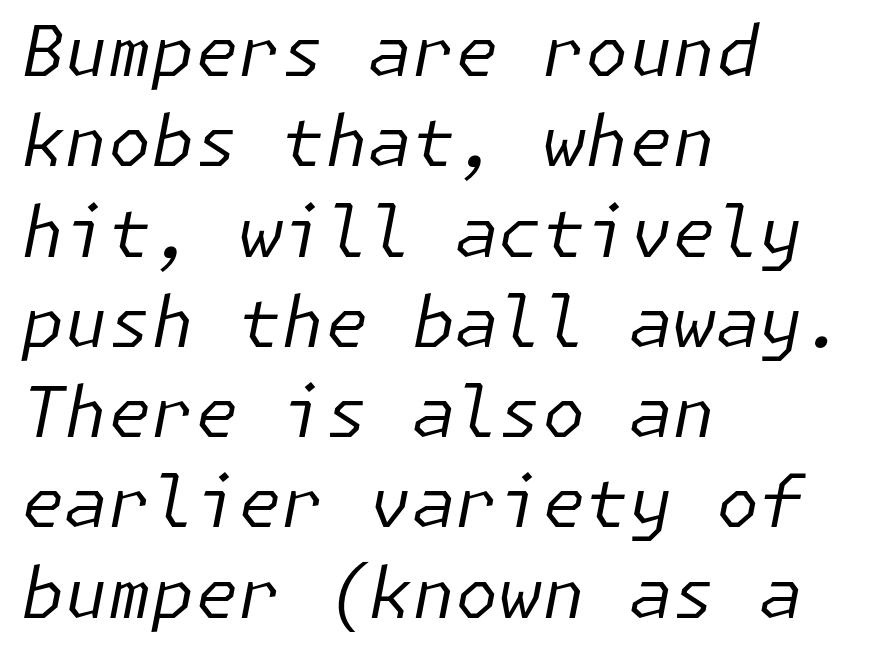
Q: Is the text bold? A: No.
Q: Is the text italic (slanted)? A: Yes, it leans right by about 11 degrees.
Q: Is the text underlined? A: No.
Q: How is the paragraph aligned? A: Left-aligned.
Q: Is the spacing between letters normal or unusually wide? A: Normal.
Q: Is the spacing between lines tight, normal or loose? A: Normal.
Q: Width (condensed, normal, or wide)? A: Normal.
Q: Stroke contrast? A: Low.
Q: x-height? A: Medium.
